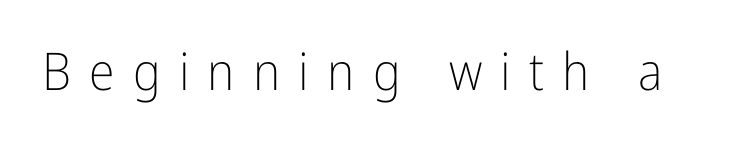
Q: Is the text bold? A: No.
Q: Is the text italic (slanted)? A: No, it is upright.
Q: Is the typeface a serif or a sans-serif typeface? A: Sans-serif.
Q: Is the text underlined? A: No.
Q: Is the spacing between letters normal or unusually wide? A: Unusually wide.
Q: Width (condensed, normal, or wide)? A: Condensed.
Q: Stroke contrast? A: Low.
Q: x-height? A: Medium.
Q: Monospaced? A: No.
